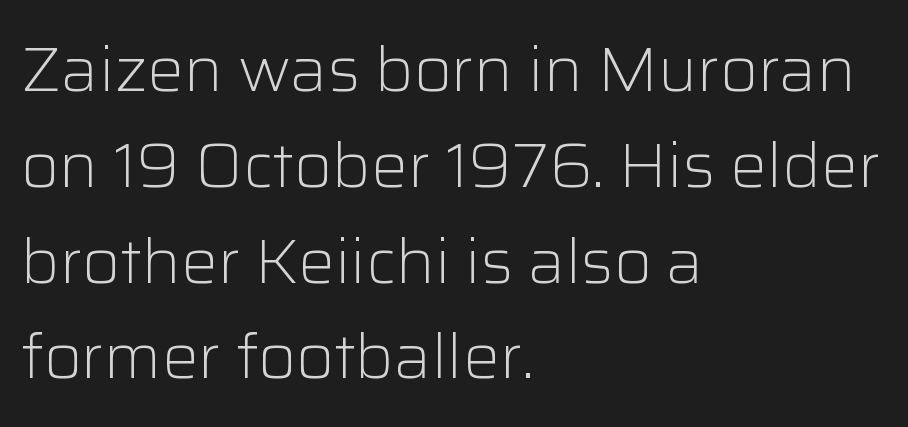
The image shows 61 px light sans-serif type, upright; set left-aligned, normal line spacing (1.57x), normal letter spacing, not underlined; low stroke contrast and a medium x-height.
